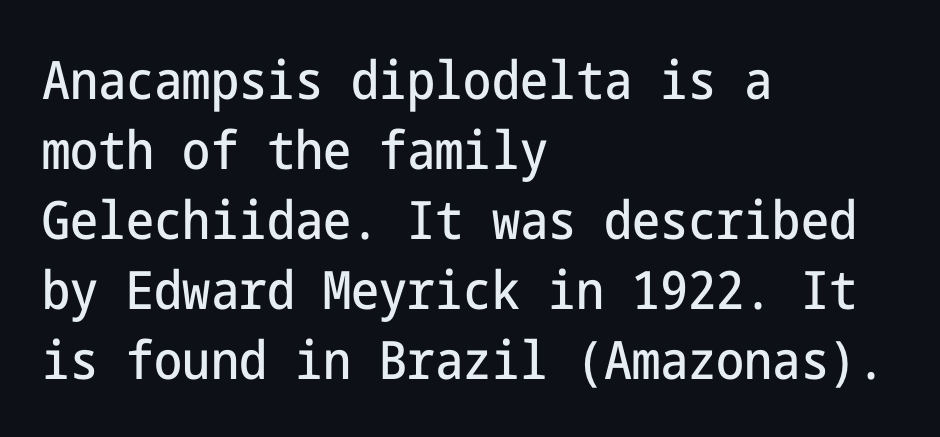
{"serif": "no", "italic": "no", "width": "condensed", "stroke_contrast": "low", "x_height": "medium", "underline": "no", "align": "left", "line_spacing": "normal", "line_spacing_ratio": 1.32, "letter_spacing": "normal", "letter_spacing_em": 0.0, "glyph_px": 53}
